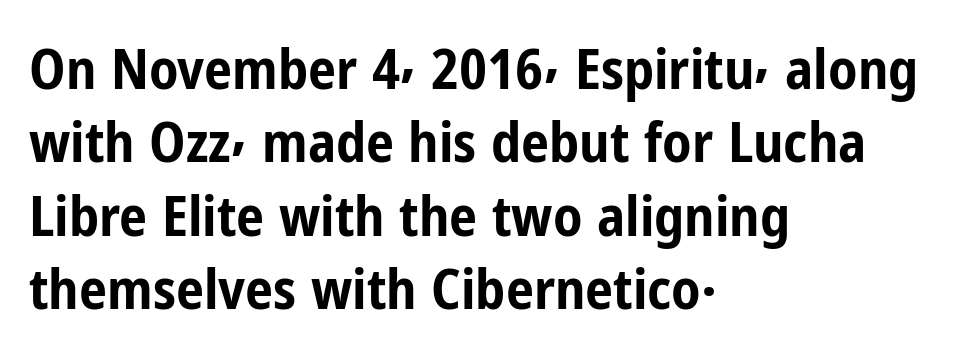
Q: Is the text bold? A: Yes.
Q: Is the text italic (slanted)? A: No, it is upright.
Q: Is the typeface a serif or a sans-serif typeface? A: Sans-serif.
Q: Is the text underlined? A: No.
Q: How is the paragraph aligned? A: Left-aligned.
Q: Is the spacing between letters normal or unusually wide? A: Normal.
Q: Is the spacing between lines tight, normal or loose? A: Normal.
Q: Width (condensed, normal, or wide)? A: Condensed.
Q: Stroke contrast? A: Low.
Q: x-height? A: Medium.
Q: Monospaced? A: No.
